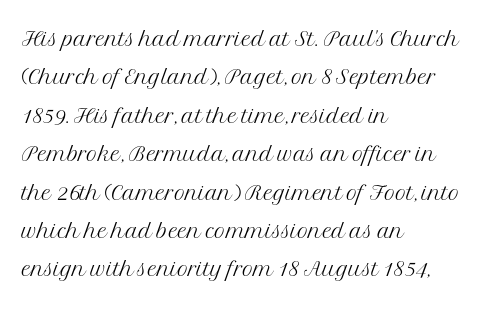
Q: Is the text bold? A: No.
Q: Is the text italic (slanted)? A: Yes.
Q: Is the typeface a serif or a sans-serif typeface? A: Serif.
Q: Is the text underlined? A: No.
Q: How is the paragraph aligned? A: Left-aligned.
Q: Is the spacing between letters normal or unusually wide? A: Normal.
Q: Is the spacing between lines tight, normal or loose? A: Normal.
Q: Width (condensed, normal, or wide)? A: Normal.
Q: Stroke contrast? A: Medium.
Q: x-height? A: Medium.
Q: Monospaced? A: No.
